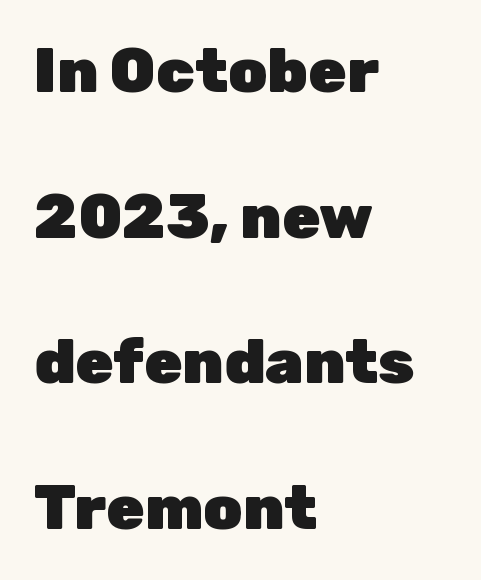
Q: Is the text bold? A: Yes.
Q: Is the text italic (slanted)? A: No, it is upright.
Q: Is the typeface a serif or a sans-serif typeface? A: Sans-serif.
Q: Is the text underlined? A: No.
Q: How is the paragraph aligned? A: Left-aligned.
Q: Is the spacing between letters normal or unusually wide? A: Normal.
Q: Is the spacing between lines tight, normal or loose? A: Loose.
Q: Width (condensed, normal, or wide)? A: Normal.
Q: Stroke contrast? A: Low.
Q: x-height? A: Medium.
Q: Monospaced? A: No.
